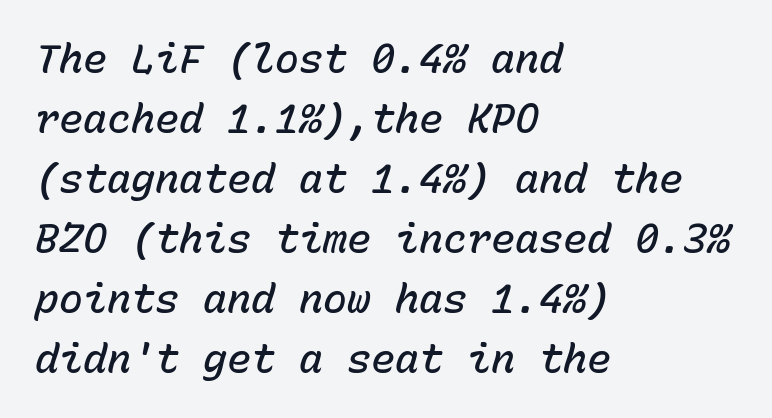
The image shows 40 px semibold type, italic (leaning right), monospaced; set left-aligned, normal line spacing (1.5x), normal letter spacing, not underlined; low stroke contrast and a medium x-height.
